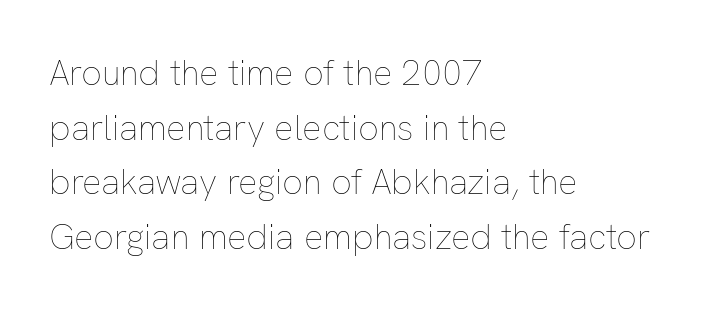
Q: Is the text bold? A: No.
Q: Is the text italic (slanted)? A: No, it is upright.
Q: Is the text underlined? A: No.
Q: How is the paragraph aligned? A: Left-aligned.
Q: Is the spacing between letters normal or unusually wide? A: Normal.
Q: Is the spacing between lines tight, normal or loose? A: Normal.
Q: Width (condensed, normal, or wide)? A: Normal.
Q: Stroke contrast? A: Low.
Q: x-height? A: Medium.
Q: Monospaced? A: No.
